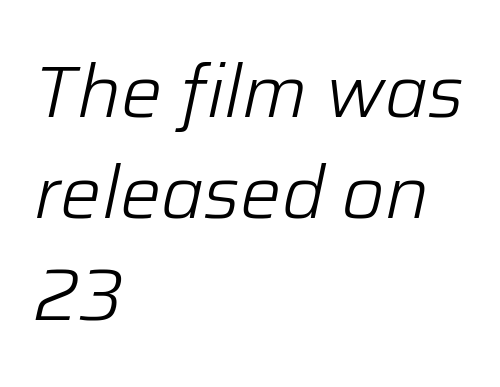
{"italic": "yes", "lean": "right", "slant_degrees": 12, "bold": "no", "weight": "light", "width": "normal", "stroke_contrast": "low", "x_height": "medium", "monospaced": "no", "underline": "no", "align": "left", "line_spacing": "normal", "line_spacing_ratio": 1.39, "letter_spacing": "normal", "letter_spacing_em": 0.0, "glyph_px": 73}
